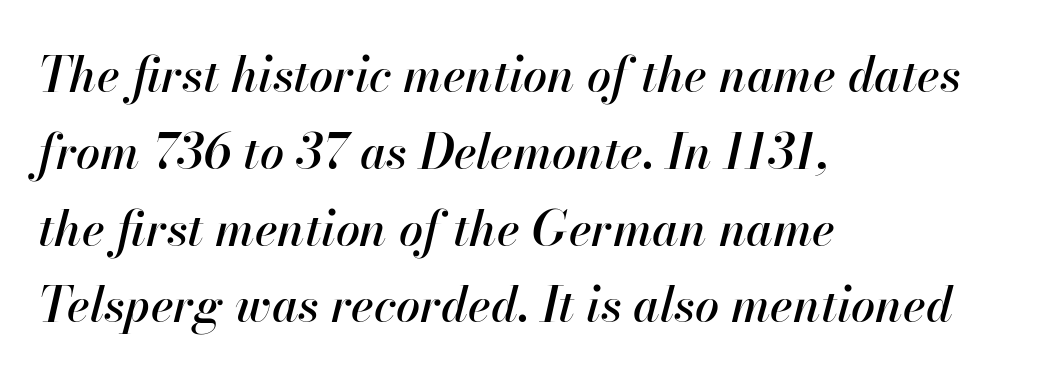
The image shows 48 px text type, italic (leaning right); set left-aligned, normal line spacing (1.6x), normal letter spacing, not underlined; high stroke contrast and a small x-height.
